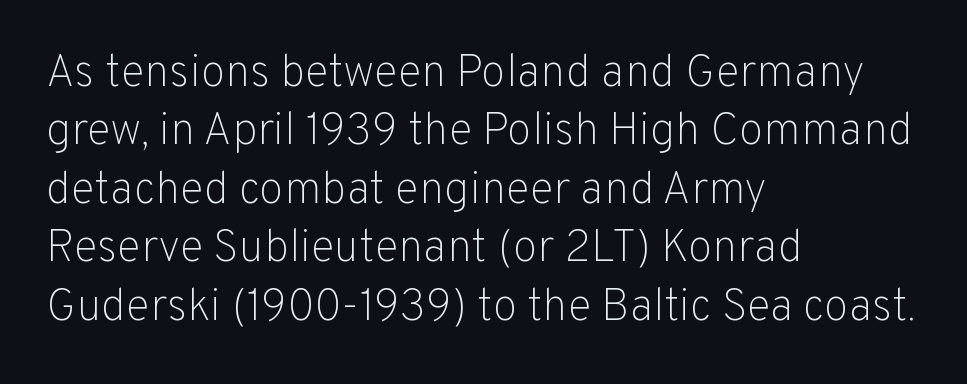
Q: Is the text bold? A: No.
Q: Is the text italic (slanted)? A: No, it is upright.
Q: Is the typeface a serif or a sans-serif typeface? A: Sans-serif.
Q: Is the text underlined? A: No.
Q: How is the paragraph aligned? A: Left-aligned.
Q: Is the spacing between letters normal or unusually wide? A: Normal.
Q: Is the spacing between lines tight, normal or loose? A: Normal.
Q: Width (condensed, normal, or wide)? A: Normal.
Q: Stroke contrast? A: Low.
Q: x-height? A: Medium.
Q: Monospaced? A: No.
